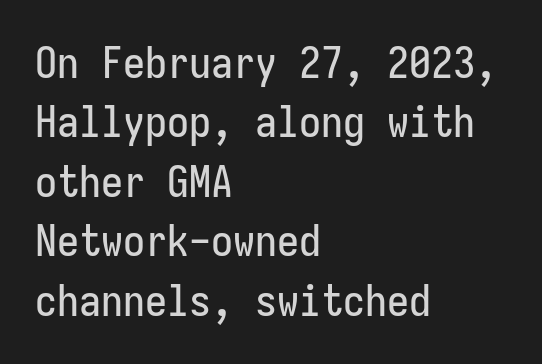
{"serif": "no", "italic": "no", "width": "condensed", "stroke_contrast": "low", "x_height": "medium", "underline": "no", "align": "left", "line_spacing": "normal", "line_spacing_ratio": 1.35, "letter_spacing": "normal", "letter_spacing_em": 0.0, "glyph_px": 44}
